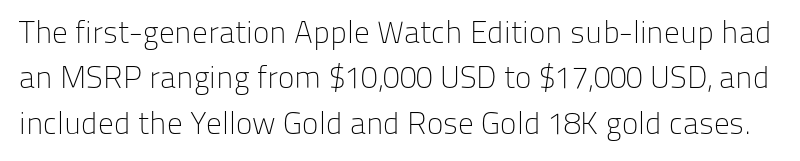
Think of a printed novel: that variable character pitch is what you see here. The rendering keeps characters at their native spacing. The block of text has a typical density, with ordinary space between rows. Compared with a typical body face, this is equally light or lighter still. Unlike italic type, these characters show no tilt at all. The specimen omits any rule beneath the text block's lines.
